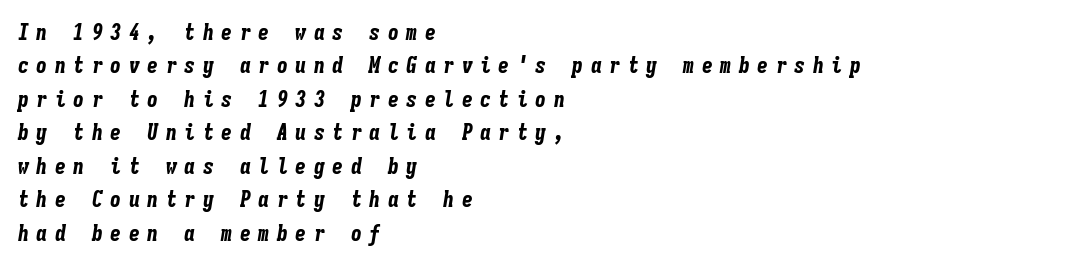
{"italic": "yes", "lean": "right", "slant_degrees": 9, "bold": "yes", "underline": "no", "align": "left", "line_spacing": "normal", "line_spacing_ratio": 1.52, "letter_spacing": "wide", "letter_spacing_em": 0.34, "glyph_px": 22}
